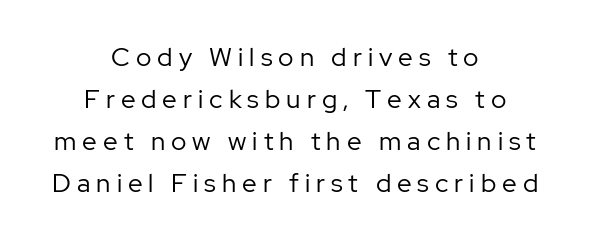
Q: Is the text bold? A: No.
Q: Is the text italic (slanted)? A: No, it is upright.
Q: Is the text underlined? A: No.
Q: How is the paragraph aligned? A: Centered.
Q: Is the spacing between letters normal or unusually wide? A: Unusually wide.
Q: Is the spacing between lines tight, normal or loose? A: Normal.
